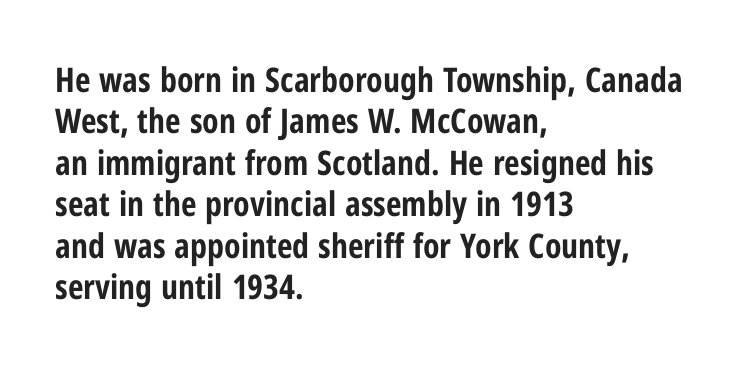
The image shows 34 px bold, condensed sans-serif type, upright; set left-aligned, line spacing 1.22x, normal letter spacing, not underlined; low stroke contrast and a medium x-height.
